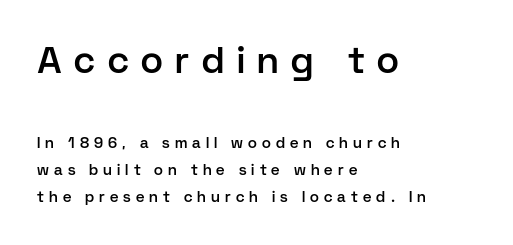
{"serif": "no", "italic": "no", "bold": "semi", "weight": "semibold", "width": "normal", "stroke_contrast": "low", "x_height": "medium", "monospaced": "no", "underline": "no", "align": "left", "line_spacing_ratio": 1.79, "letter_spacing": "wide", "letter_spacing_em": 0.34, "larger_block": "first", "size_ratio": 2.47, "glyph_px": 37}
